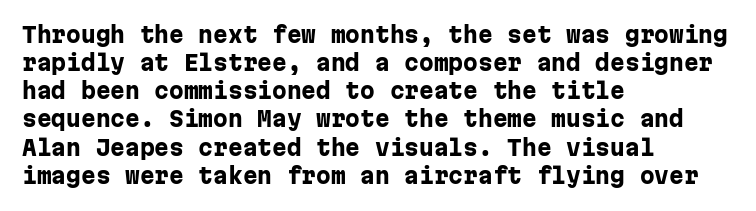
{"italic": "no", "bold": "yes", "underline": "no", "align": "left", "line_spacing": "normal", "line_spacing_ratio": 1.34, "letter_spacing": "normal", "letter_spacing_em": 0.0, "glyph_px": 21}
